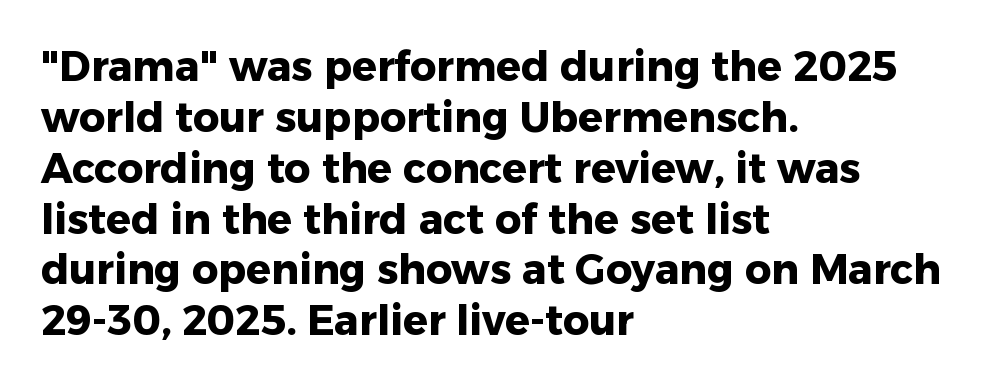
{"serif": "no", "italic": "no", "bold": "yes", "weight": "heavy", "width": "normal", "stroke_contrast": "low", "x_height": "medium", "monospaced": "no", "underline": "no", "align": "left", "line_spacing_ratio": 1.24, "letter_spacing": "normal", "letter_spacing_em": 0.0, "glyph_px": 41}
